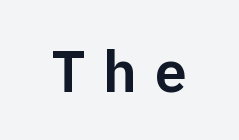
Honestly, the letter spacing is so wide it's the main thing you notice. This sample has the flowing, uneven cadence of proportional lettering. The baseline area is clear. The designer went with a sans here, leaving each stem footless.
